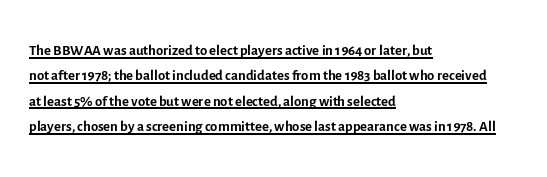
{"italic": "no", "bold": "no", "underline": "yes", "align": "left", "line_spacing_ratio": 1.21, "letter_spacing": "normal", "letter_spacing_em": 0.0, "glyph_px": 21}
